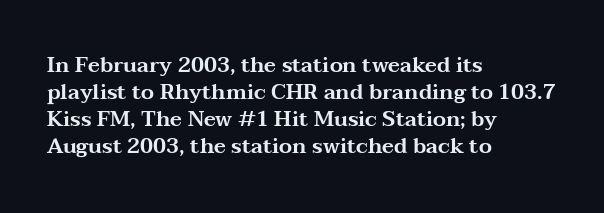
The image shows 21 px text type, upright; set left-aligned, normal line spacing (1.29x), normal letter spacing, not underlined.
